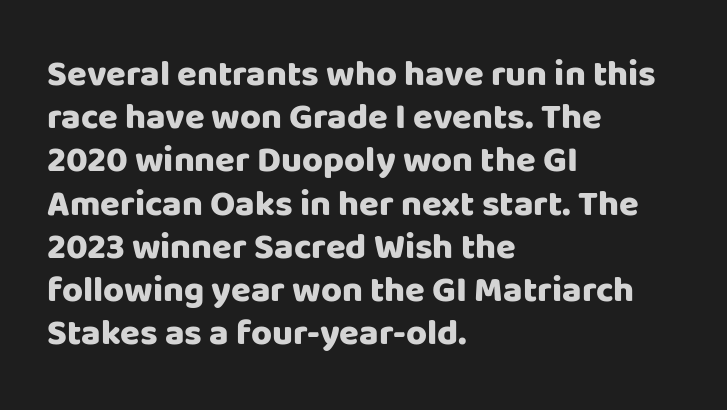
Q: Is the text bold? A: Yes.
Q: Is the text italic (slanted)? A: No, it is upright.
Q: Is the typeface a serif or a sans-serif typeface? A: Sans-serif.
Q: Is the text underlined? A: No.
Q: How is the paragraph aligned? A: Left-aligned.
Q: Is the spacing between letters normal or unusually wide? A: Normal.
Q: Width (condensed, normal, or wide)? A: Normal.
Q: Stroke contrast? A: Low.
Q: x-height? A: Large.
Q: Monospaced? A: No.
